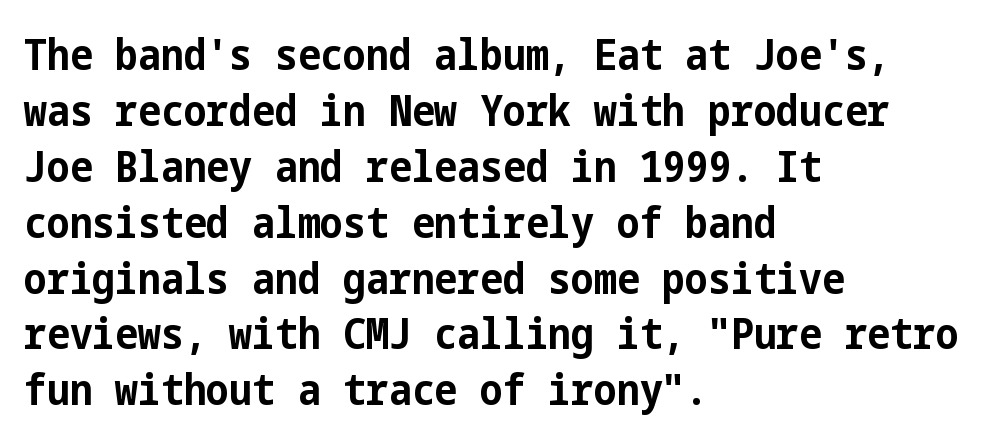
The image shows 43 px bold, condensed sans-serif type, upright; set left-aligned, normal line spacing (1.3x), normal letter spacing, not underlined; low stroke contrast and a medium x-height.
